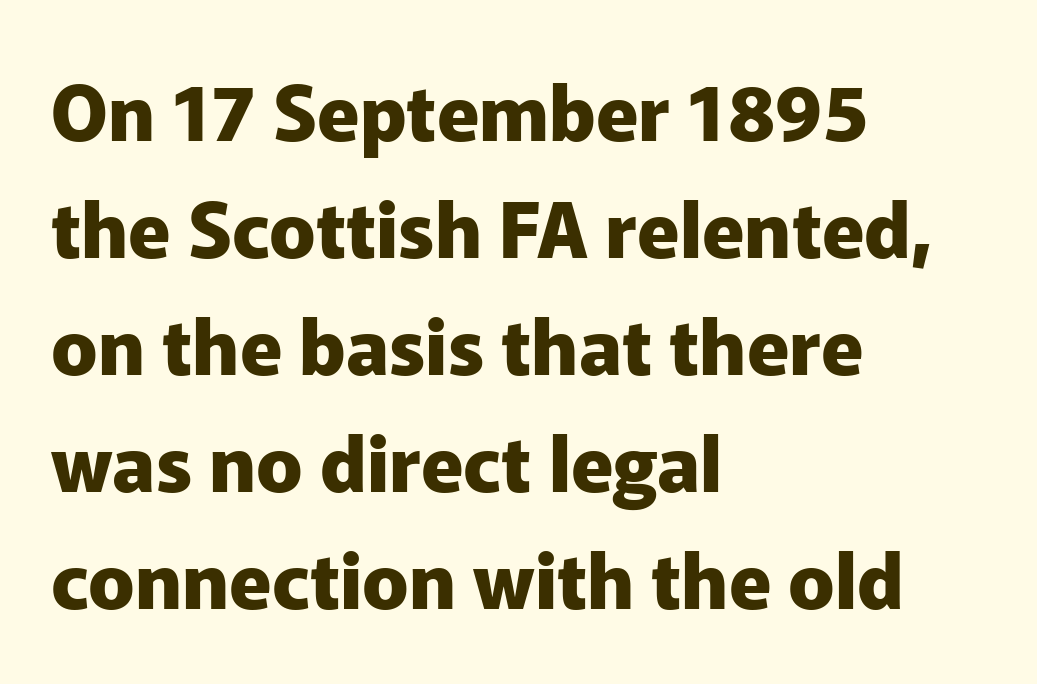
{"serif": "no", "italic": "no", "bold": "yes", "weight": "heavy", "width": "normal", "stroke_contrast": "low", "x_height": "medium", "monospaced": "no", "underline": "no", "align": "left", "line_spacing": "normal", "line_spacing_ratio": 1.52, "letter_spacing": "normal", "letter_spacing_em": 0.0, "glyph_px": 77}
